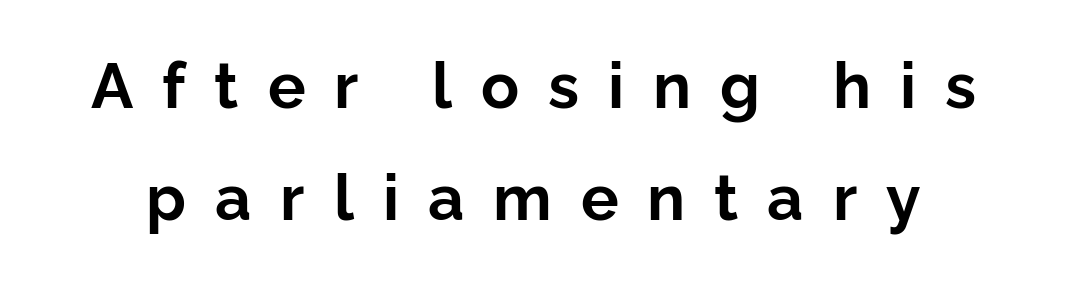
The image shows 63 px bold sans-serif type, upright; set line spacing 1.77x, unusually wide letter spacing (+0.46 em), not underlined; low stroke contrast and a medium x-height.
